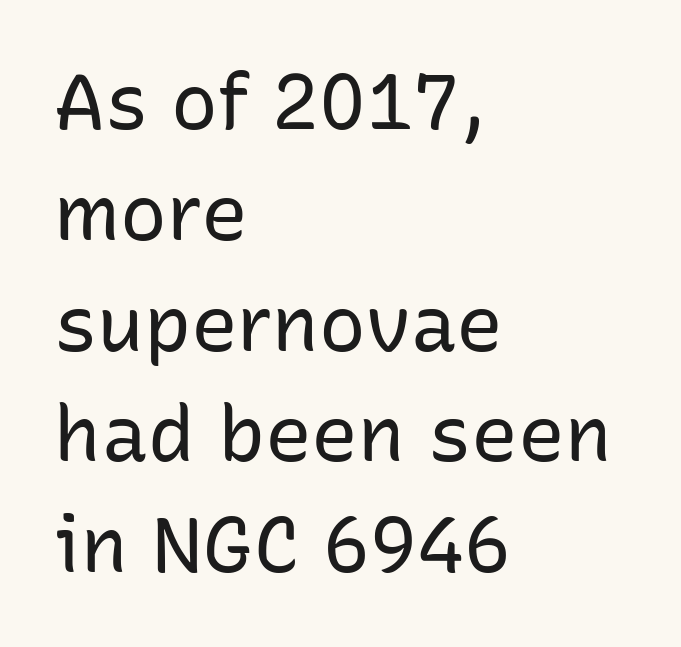
Is there any slant? The stems are plumb. The glyphs in this specimen are sans serif. Short note: letters normally spaced. The weight tops out at a normal text grade. Honestly, the row spacing looks completely unremarkable. Underline: absent.
